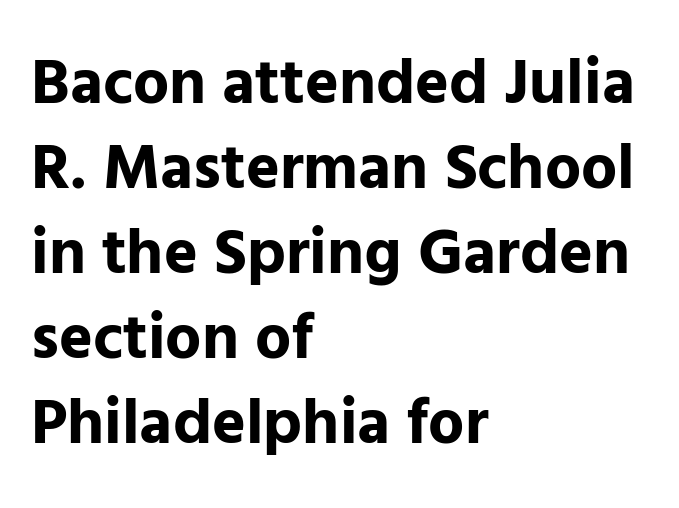
The image shows 64 px bold sans-serif type, upright; set left-aligned, normal line spacing (1.33x), normal letter spacing, not underlined; low stroke contrast and a medium x-height.
